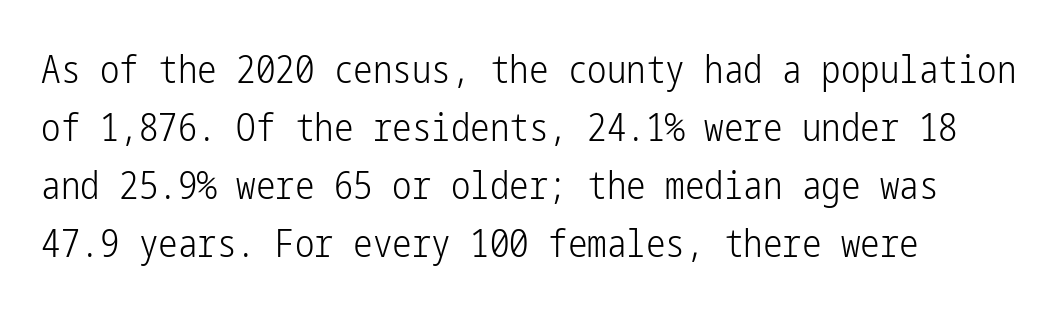
The image shows 39 px light, condensed sans-serif type, upright; set left-aligned, normal line spacing (1.49x), normal letter spacing, not underlined; low stroke contrast and a medium x-height.
